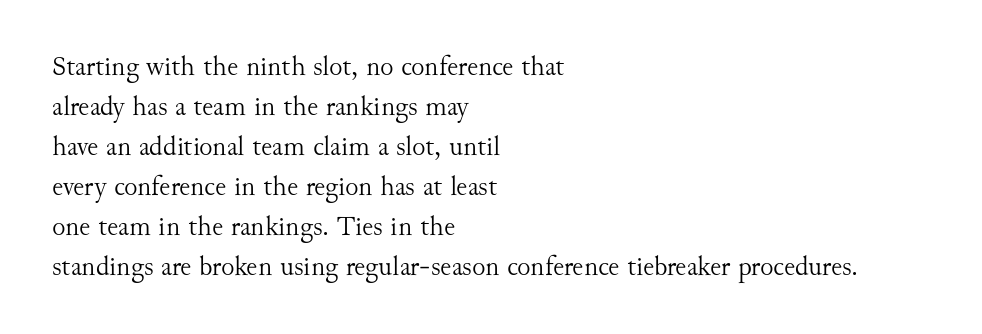
The image shows 28 px light serif type, upright; set left-aligned, normal line spacing (1.43x), normal letter spacing, not underlined; medium stroke contrast and a small x-height.
